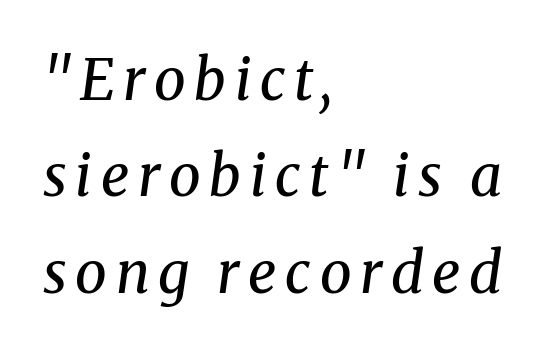
Font category for this specimen: serif. The specimen reads as italic at a glance. The rendering anchors every line to the left-hand side. This is not heavy type; no bold has been used. Proportional: the letters do not fall into vertical columns.
